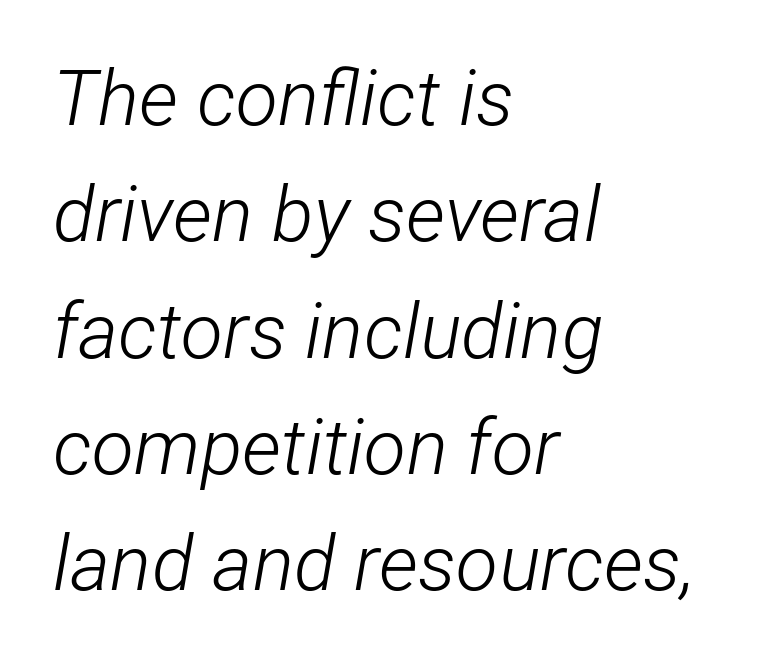
Q: Is the text bold? A: No.
Q: Is the text italic (slanted)? A: Yes, it leans right by about 12 degrees.
Q: Is the text underlined? A: No.
Q: How is the paragraph aligned? A: Left-aligned.
Q: Is the spacing between letters normal or unusually wide? A: Normal.
Q: Is the spacing between lines tight, normal or loose? A: Normal.
Q: Width (condensed, normal, or wide)? A: Condensed.
Q: Stroke contrast? A: Low.
Q: x-height? A: Medium.
Q: Monospaced? A: No.
